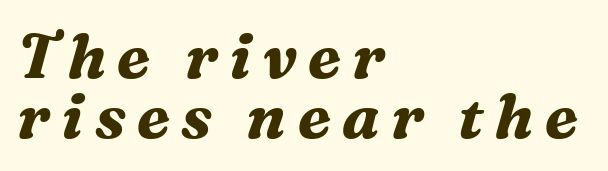
Q: Is the text bold? A: Yes.
Q: Is the text italic (slanted)? A: Yes, it leans right by about 16 degrees.
Q: Is the typeface a serif or a sans-serif typeface? A: Serif.
Q: Is the text underlined? A: No.
Q: How is the paragraph aligned? A: Left-aligned.
Q: Is the spacing between lines tight, normal or loose? A: Tight.
Q: Width (condensed, normal, or wide)? A: Normal.
Q: Stroke contrast? A: Medium.
Q: x-height? A: Medium.
Q: Monospaced? A: No.
